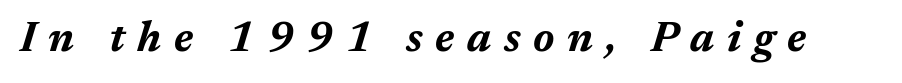
The image shows 42 px bold type, italic (leaning right); set unusually wide letter spacing (+0.3 em), not underlined; medium stroke contrast and a medium x-height.
